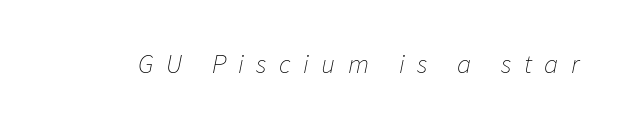
Quick note: underline off. Honestly, the letter spacing is so wide it's the main thing you notice. Summary of weight: not heavy and not bold. This sample uses an oblique cut, with every glyph tilted off the vertical.
